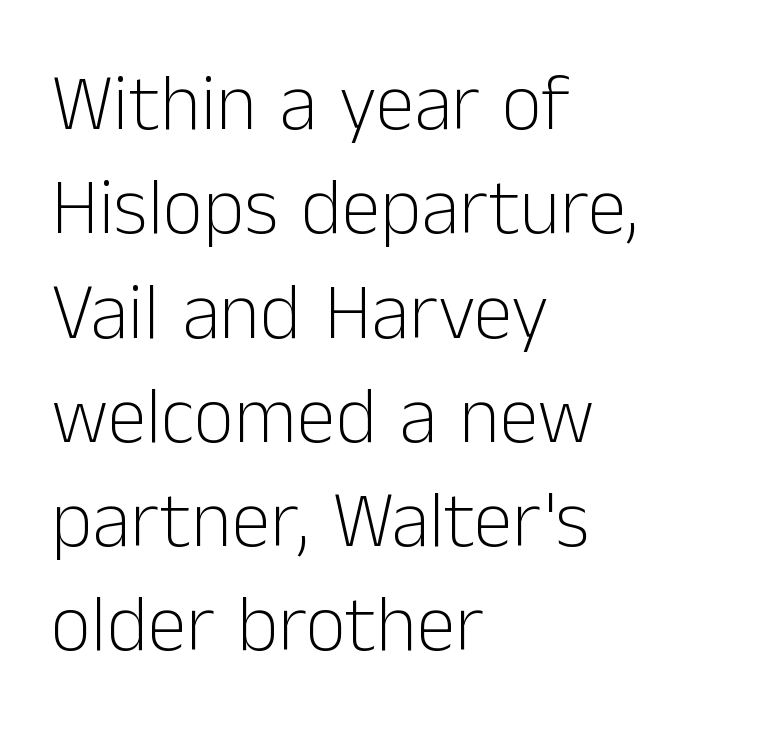
Q: Is the text bold? A: No.
Q: Is the text italic (slanted)? A: No, it is upright.
Q: Is the typeface a serif or a sans-serif typeface? A: Sans-serif.
Q: Is the text underlined? A: No.
Q: How is the paragraph aligned? A: Left-aligned.
Q: Is the spacing between letters normal or unusually wide? A: Normal.
Q: Is the spacing between lines tight, normal or loose? A: Normal.
Q: Width (condensed, normal, or wide)? A: Normal.
Q: Stroke contrast? A: Low.
Q: x-height? A: Medium.
Q: Monospaced? A: No.
